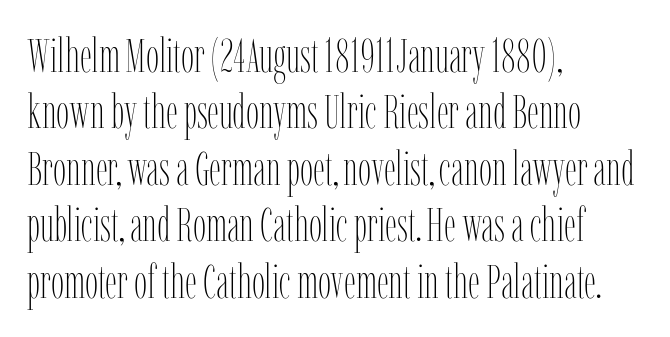
The image shows 47 px thin, condensed type, upright; set left-aligned, line spacing 1.2x, normal letter spacing, not underlined; low stroke contrast and a medium x-height.
